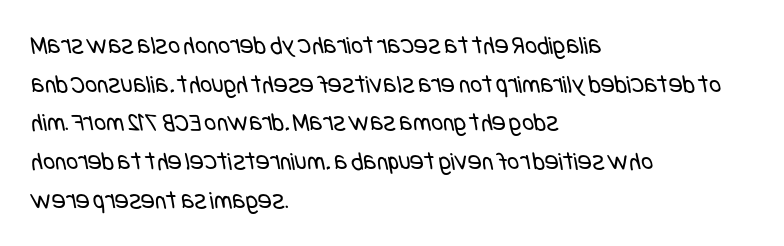
{"bold": "no", "underline": "no", "align": "left", "line_spacing": "normal", "line_spacing_ratio": 1.49, "letter_spacing": "normal", "letter_spacing_em": 0.0, "glyph_px": 26}
